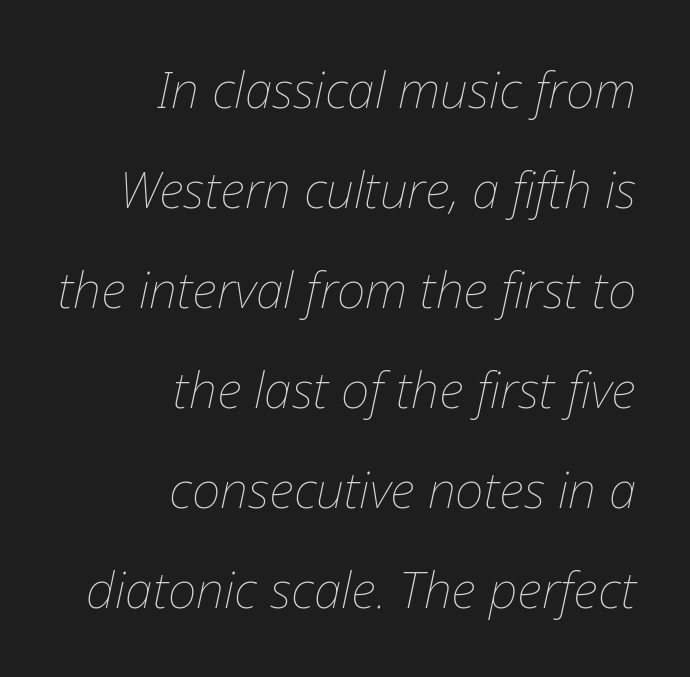
Q: Is the text bold? A: No.
Q: Is the text italic (slanted)? A: Yes, it leans right by about 12 degrees.
Q: Is the text underlined? A: No.
Q: How is the paragraph aligned? A: Right-aligned.
Q: Is the spacing between letters normal or unusually wide? A: Normal.
Q: Is the spacing between lines tight, normal or loose? A: Loose.
Q: Width (condensed, normal, or wide)? A: Normal.
Q: Stroke contrast? A: Low.
Q: x-height? A: Medium.
Q: Monospaced? A: No.
